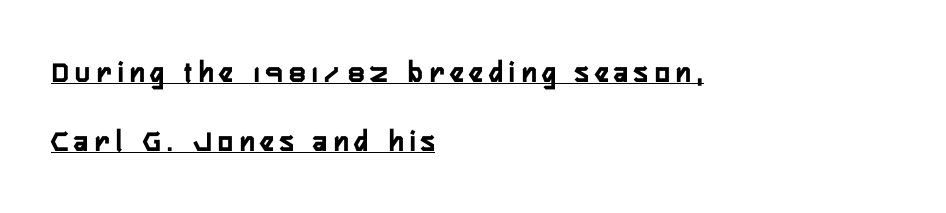
Honestly, the letter spacing is so wide it's the main thing you notice. Italic: no, the glyphs are upright roman. In terms of letterform style, serifs are entirely absent. Loosely led — the rows are spread out. Here the designer chose a conventional face with non-uniform glyph widths. The rendering anchors every line to the left-hand side.
